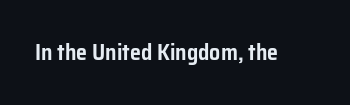
{"italic": "no", "underline": "no", "letter_spacing": "normal", "letter_spacing_em": 0.0, "glyph_px": 22}
